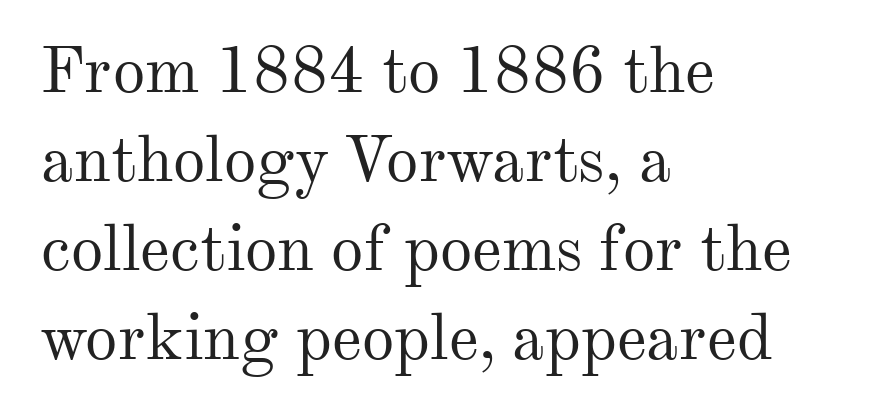
The image shows 65 px regular-weight serif type, upright; set left-aligned, normal line spacing (1.37x), normal letter spacing, not underlined; medium stroke contrast and a small x-height.
